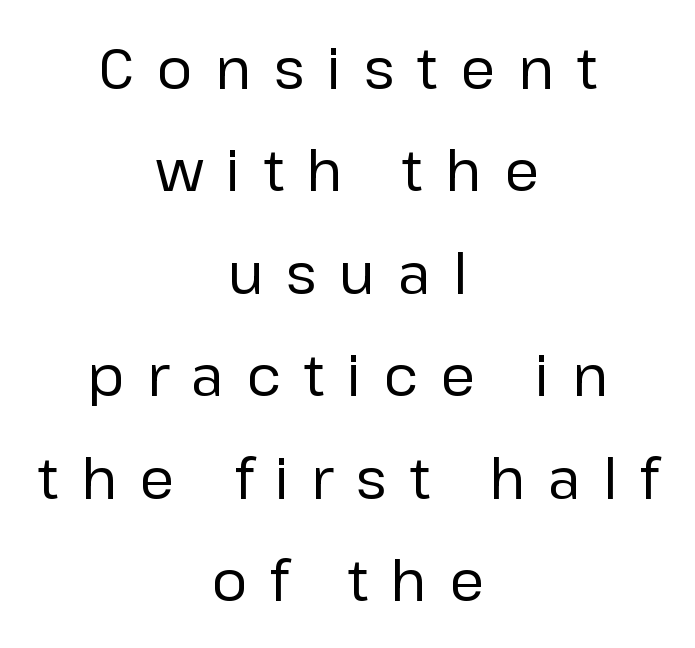
{"serif": "no", "italic": "no", "bold": "no", "weight": "regular", "width": "normal", "stroke_contrast": "low", "x_height": "medium", "monospaced": "no", "underline": "no", "align": "center", "line_spacing_ratio": 1.83, "letter_spacing": "wide", "letter_spacing_em": 0.4, "glyph_px": 56}
